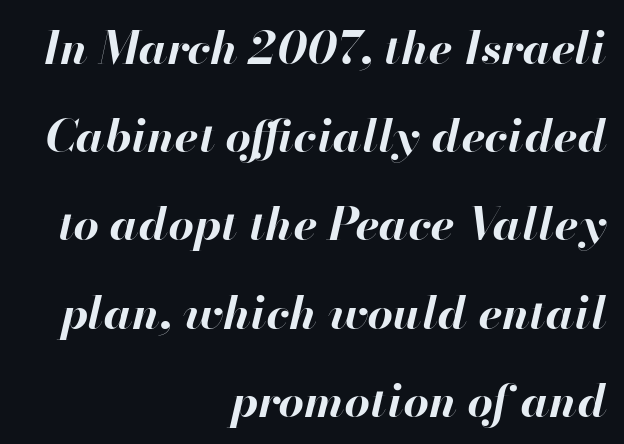
Q: Is the text bold? A: Yes.
Q: Is the text italic (slanted)? A: Yes, it leans right by about 13 degrees.
Q: Is the text underlined? A: No.
Q: How is the paragraph aligned? A: Right-aligned.
Q: Is the spacing between letters normal or unusually wide? A: Normal.
Q: Is the spacing between lines tight, normal or loose? A: Loose.
Q: Width (condensed, normal, or wide)? A: Normal.
Q: Stroke contrast? A: High.
Q: x-height? A: Small.
Q: Monospaced? A: No.
